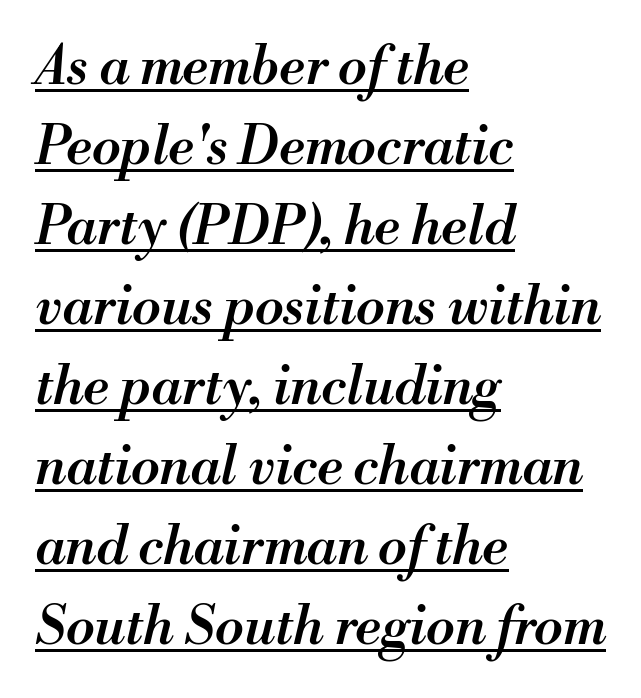
These characters rest on top of a visible drawn line. Would a proofreader flag this as italicized? Yes. The strokes are fattened partway — semibold, not bold. The letters sit at their default tracking, neither squeezed nor spread.
